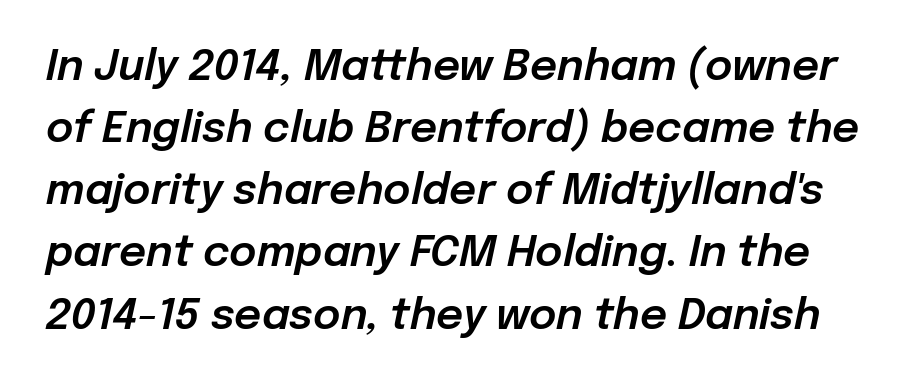
Q: Is the text italic (slanted)? A: Yes, it leans right by about 12 degrees.
Q: Is the text underlined? A: No.
Q: Is the spacing between letters normal or unusually wide? A: Normal.
Q: Is the spacing between lines tight, normal or loose? A: Normal.
Q: Width (condensed, normal, or wide)? A: Normal.
Q: Stroke contrast? A: Low.
Q: x-height? A: Medium.
Q: Monospaced? A: No.
